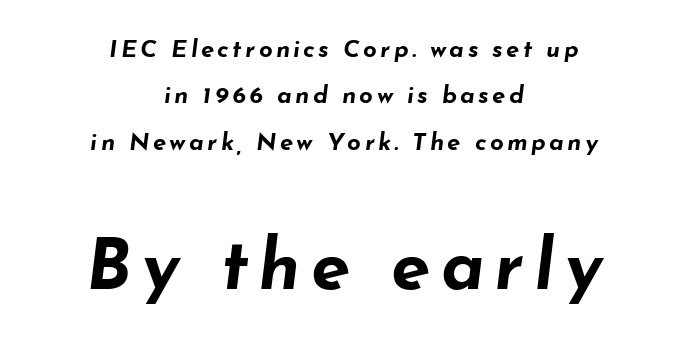
A typesetter would call this leading open, well beyond the default. A typesetter would mark this as italic. A typesetter would call this proportional, since set widths differ per character. Size contrast runs from small at the top to large at the bottom. The rendering uses a bold face; every stroke is thick and dark.
